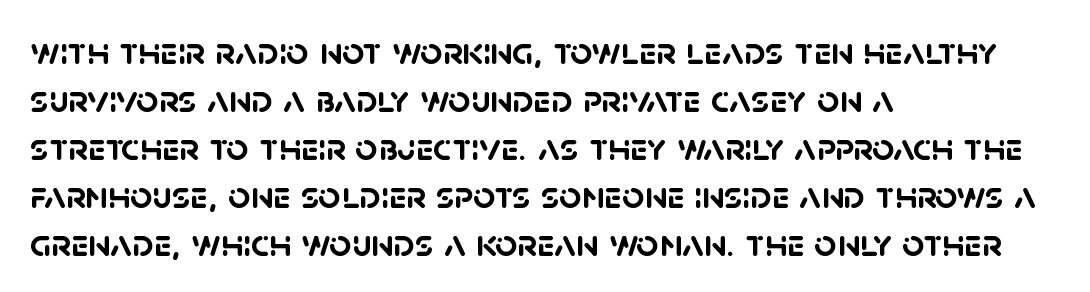
{"serif": "no", "bold": "yes", "weight": "semibold", "width": "normal", "stroke_contrast": "low", "x_height": "large", "monospaced": "no", "underline": "no", "align": "left", "line_spacing_ratio": 1.23, "letter_spacing": "normal", "letter_spacing_em": 0.0, "glyph_px": 39}
